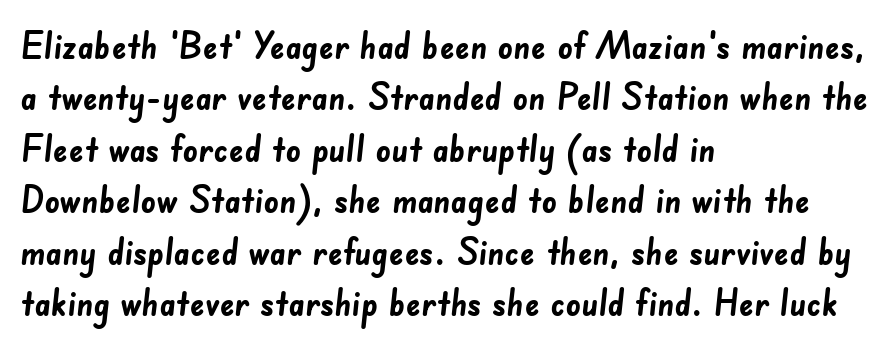
The typesetting leans heavy: a genuine bold. Type without underlining. The rendering shows plain stroke endings on the letterforms — a sans-serif design. The type is set solid horizontally, with unmodified tracking. Leading matches the norm, producing a regular column. The passage shown is typed in a proportional face where columns would drift.
